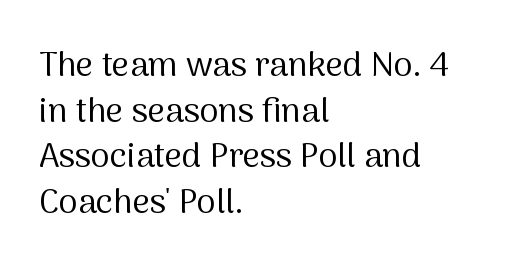
The image shows 34 px regular-weight sans-serif type, upright; set left-aligned, normal line spacing (1.34x), normal letter spacing, not underlined; medium stroke contrast and a medium x-height.
